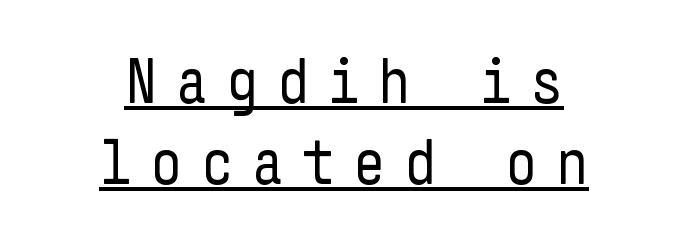
The image shows 64 px regular-weight, condensed sans-serif type, upright; set centered, normal line spacing (1.26x), unusually wide letter spacing (+0.28 em), underlined; low stroke contrast and a medium x-height.
